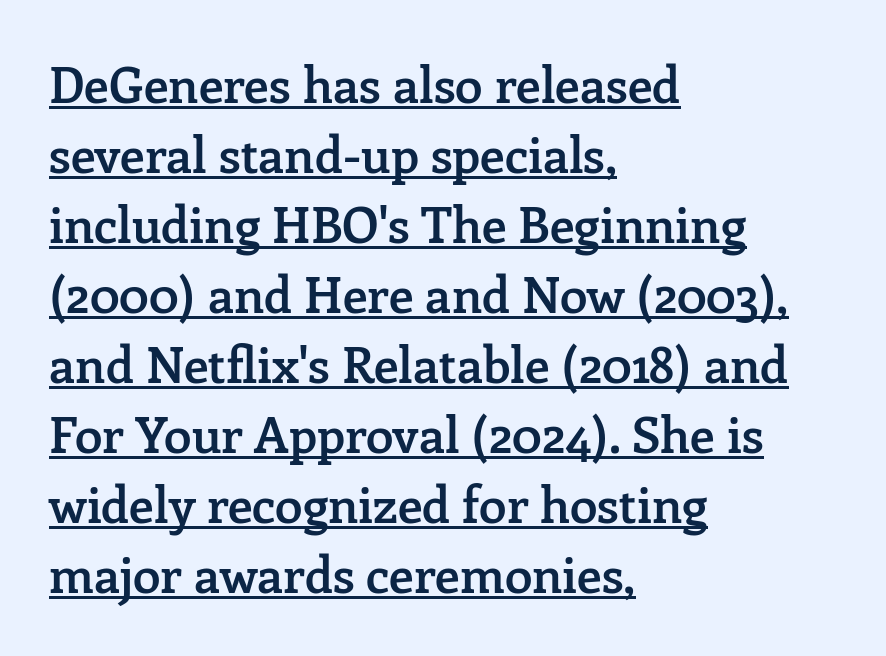
{"serif": "yes", "italic": "no", "bold": "semi", "weight": "semibold", "width": "normal", "stroke_contrast": "low", "x_height": "medium", "monospaced": "no", "underline": "yes", "align": "left", "line_spacing": "normal", "line_spacing_ratio": 1.4, "letter_spacing": "normal", "letter_spacing_em": 0.0, "glyph_px": 50}
